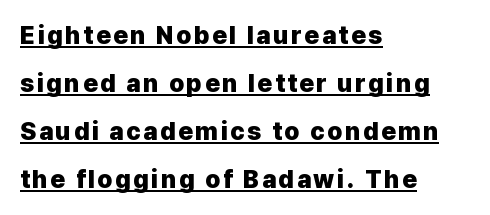
The image shows 25 px bold type, upright; set left-aligned, loose line spacing (1.92x), underlined.
